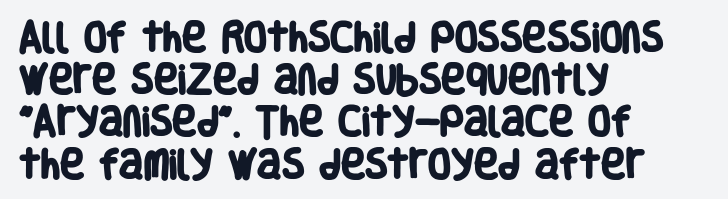
Q: Is the text bold? A: Yes.
Q: Is the typeface a serif or a sans-serif typeface? A: Sans-serif.
Q: Is the text underlined? A: No.
Q: How is the paragraph aligned? A: Left-aligned.
Q: Is the spacing between letters normal or unusually wide? A: Normal.
Q: Is the spacing between lines tight, normal or loose? A: Normal.
Q: Width (condensed, normal, or wide)? A: Condensed.
Q: Stroke contrast? A: Low.
Q: x-height? A: Large.
Q: Monospaced? A: No.
